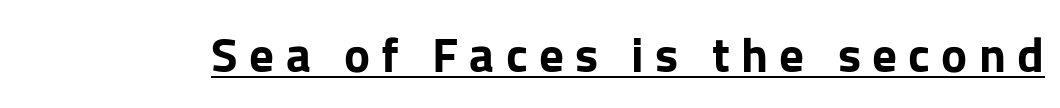
The letters advance in unequal steps, a hallmark of proportional type. Heavy, bold letterforms. Underlined type. Nothing sits at the stroke ends, so this counts as sans-serif.
